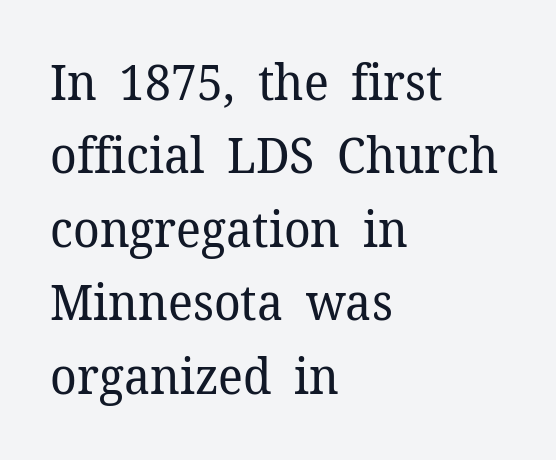
Alignment: flush left. Ascenders rise straight up at ninety degrees. The horizontal fit of the characters is conventional and even. One glance says typical: line gaps are just what's usual. The face used here is proportionally spaced, like ordinary book or web type.
